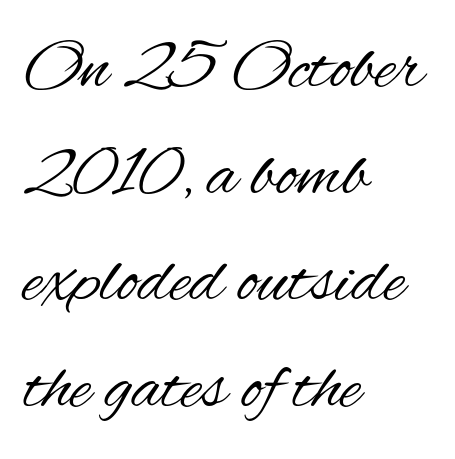
The image shows 72 px regular-weight, condensed sans-serif type; set left-aligned, normal line spacing (1.48x), normal letter spacing, not underlined; medium stroke contrast and a small x-height.
